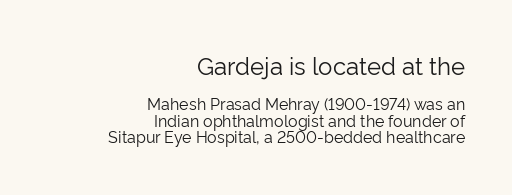
The initial chunk of copy outweighs the following chunk in type size. The leading is snug, giving the passage a crowded texture. The paragraph shown leans on its right margin. Spacing between characters is what you'd get straight out of the box. Rendered with straight, roman letterforms. On a weight scale, this lands at 450 or below.
